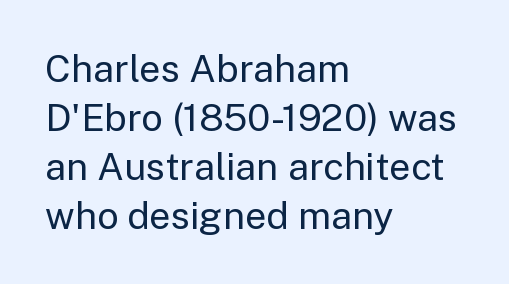
{"serif": "no", "italic": "no", "bold": "no", "weight": "regular", "width": "normal", "stroke_contrast": "low", "x_height": "medium", "monospaced": "no", "underline": "no", "align": "left", "line_spacing": "normal", "line_spacing_ratio": 1.29, "letter_spacing": "normal", "letter_spacing_em": 0.0, "glyph_px": 38}
